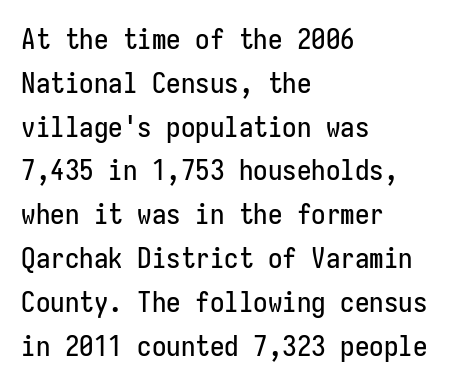
The image shows 29 px condensed sans-serif type, upright, monospaced; set left-aligned, normal line spacing (1.51x), normal letter spacing, not underlined; low stroke contrast and a medium x-height.
